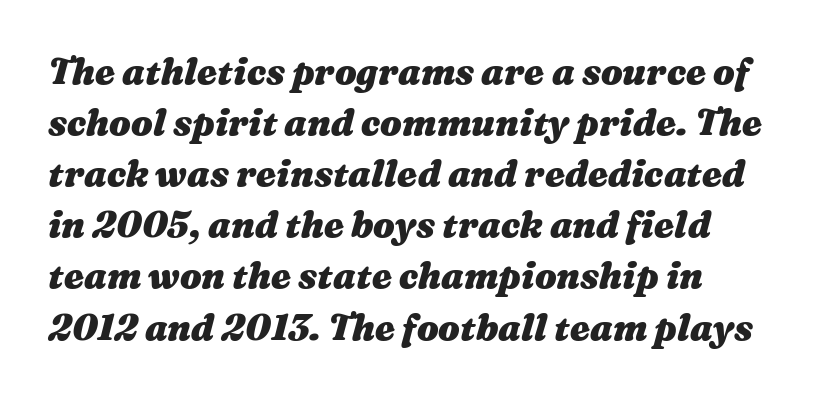
The image shows 36 px heavy, wide type, italic (leaning right); set left-aligned, normal line spacing (1.42x), normal letter spacing, not underlined; medium stroke contrast and a medium x-height.
